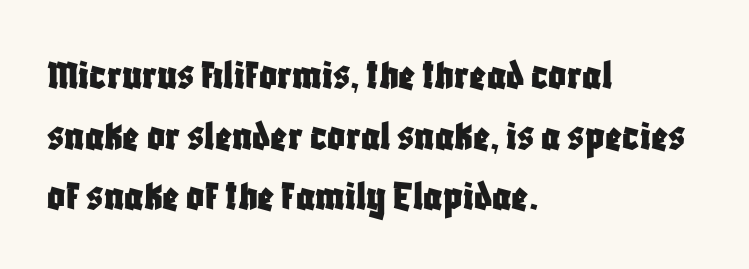
Descenders hang freely into open space. The characters display no serif detailing; their extremities are plain. Think of a printed novel: that variable character pitch is what you see here. Ascenders rise straight up at ninety degrees. The paragraph shown leans on its left margin.
